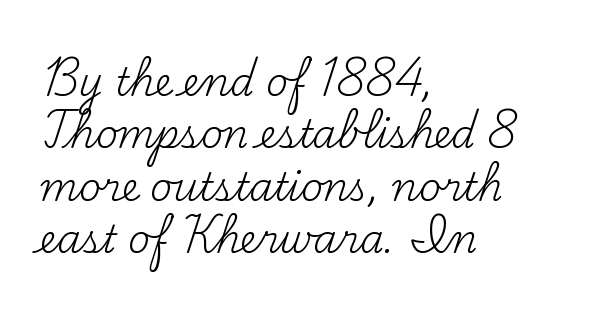
Q: Is the text bold? A: No.
Q: Is the text italic (slanted)? A: Yes.
Q: Is the typeface a serif or a sans-serif typeface? A: Serif.
Q: Is the text underlined? A: No.
Q: How is the paragraph aligned? A: Left-aligned.
Q: Is the spacing between letters normal or unusually wide? A: Normal.
Q: Is the spacing between lines tight, normal or loose? A: Normal.
Q: Width (condensed, normal, or wide)? A: Normal.
Q: Stroke contrast? A: Medium.
Q: x-height? A: Small.
Q: Monospaced? A: No.
